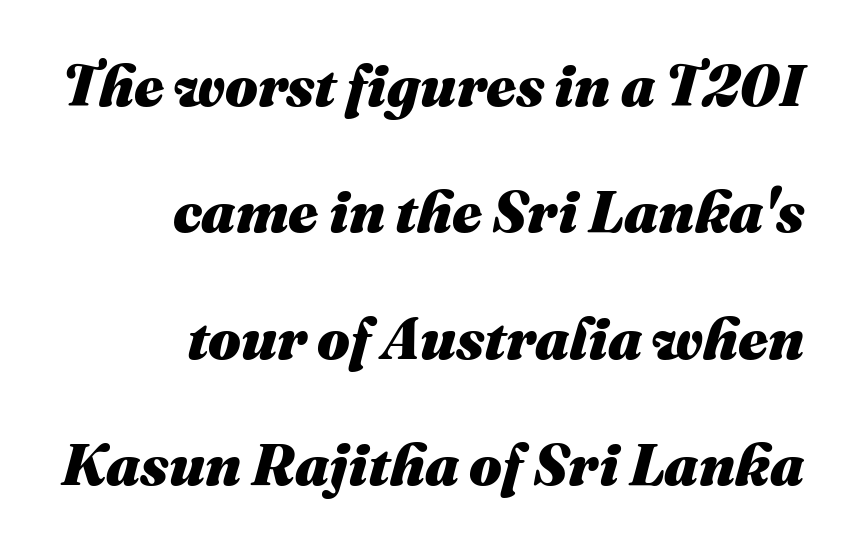
Q: Is the text bold? A: Yes.
Q: Is the text italic (slanted)? A: Yes, it leans right by about 16 degrees.
Q: Is the text underlined? A: No.
Q: How is the paragraph aligned? A: Right-aligned.
Q: Is the spacing between letters normal or unusually wide? A: Normal.
Q: Is the spacing between lines tight, normal or loose? A: Loose.
Q: Width (condensed, normal, or wide)? A: Normal.
Q: Stroke contrast? A: Medium.
Q: x-height? A: Medium.
Q: Monospaced? A: No.
